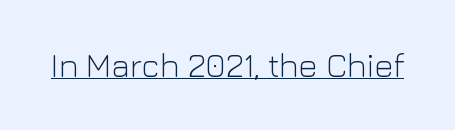
Unlike italic type, these characters show no tilt at all. Do the characters align in a grid? No, the font is proportional. Ink coverage per letter is moderate at most. Nothing sits at the stroke ends, so this counts as sans-serif. Quick note: underline on. These lines keep a tight, regular rhythm from letter to letter.
